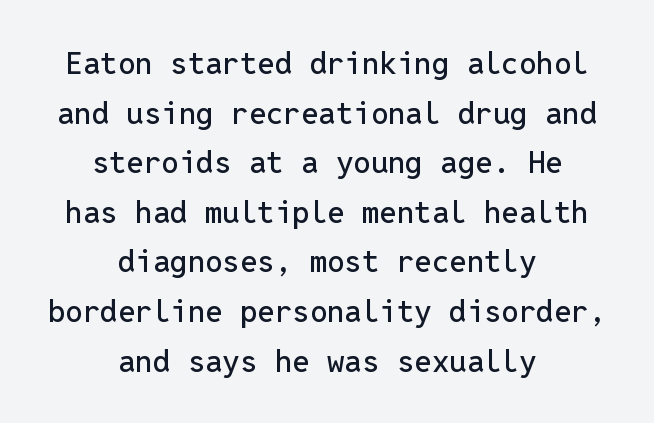
The image shows 31 px sans-serif type, upright, monospaced; set centered, normal line spacing (1.6x), normal letter spacing, not underlined; low stroke contrast and a medium x-height.
